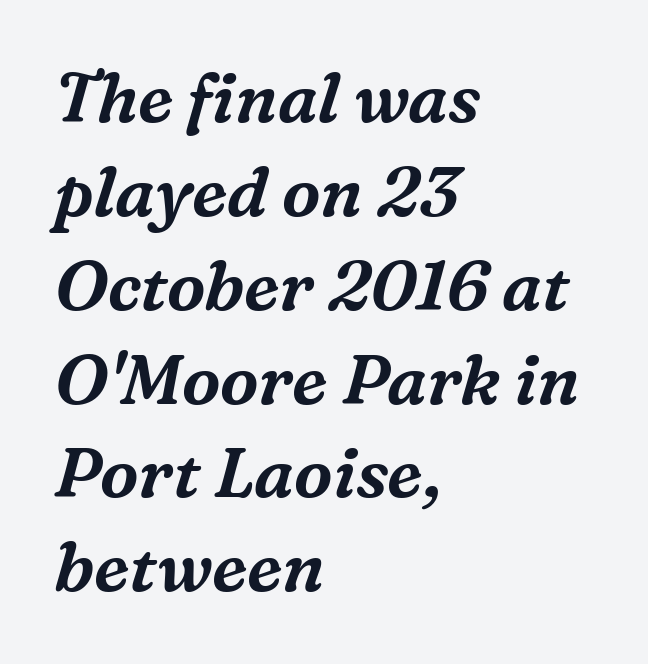
{"serif": "yes", "italic": "yes", "lean": "right", "slant_degrees": 16, "width": "normal", "stroke_contrast": "medium", "x_height": "medium", "monospaced": "no", "underline": "no", "align": "left", "line_spacing": "normal", "line_spacing_ratio": 1.36, "letter_spacing": "normal", "letter_spacing_em": 0.0, "glyph_px": 69}
